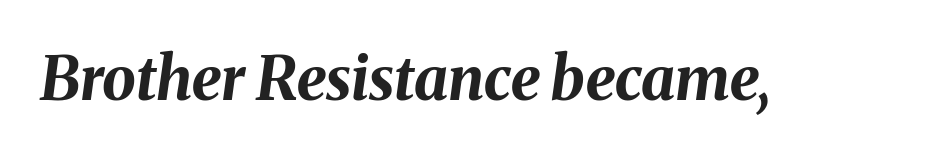
The image shows 60 px bold type, italic (leaning right); set normal letter spacing, not underlined; medium stroke contrast and a medium x-height.
